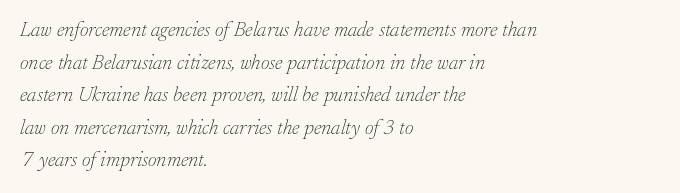
{"italic": "yes", "lean": "right", "slant_degrees": 17, "bold": "no", "underline": "no", "align": "left", "line_spacing": "normal", "line_spacing_ratio": 1.55, "letter_spacing": "normal", "letter_spacing_em": 0.0, "glyph_px": 21}
